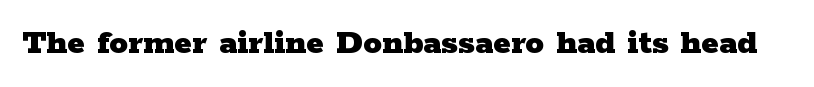
The image shows 37 px heavy, wide serif type, upright; set normal letter spacing, not underlined; low stroke contrast and a medium x-height.
